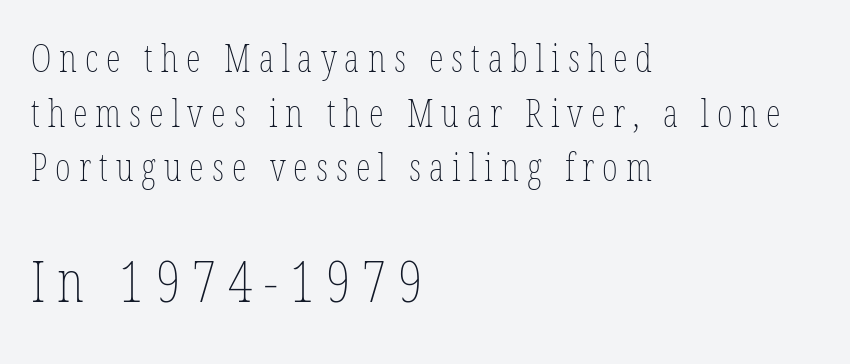
This is not heavy type; no bold has been used. The paragraph has a hard left edge and a soft right edge. The letters in the lower block stand taller than those in the block above. Tracking value appears strongly positive — letters spread wide. Think of a printed novel: that variable character pitch is what you see here. One glance says typical: line gaps are just what's usual.
